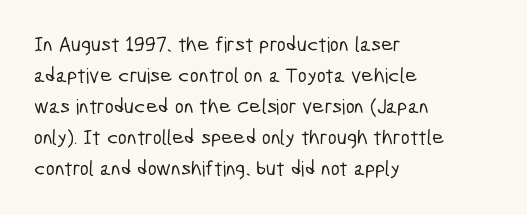
Rule under the text: the space is simply empty. Nobody touched the tracking dial on this one. Successive baselines arrive at the customary interval. Caption: multi-line text, flush left, ragged right.
